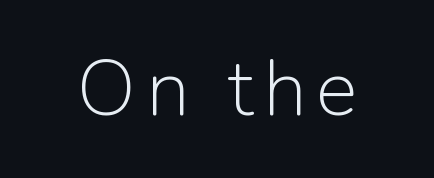
You can tell from the bare stems that sans-serif type was used. Is this a heavy cut? Hardly; it is regular or lighter. A bare baseline throughout the passage. Proportional: the letters do not fall into vertical columns.
